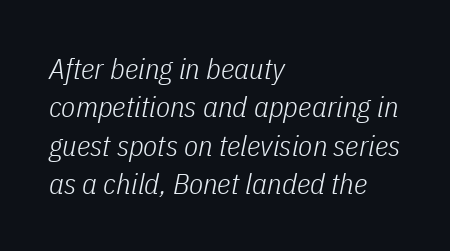
{"italic": "yes", "lean": "right", "slant_degrees": 11, "bold": "no", "weight": "light", "width": "condensed", "stroke_contrast": "low", "x_height": "medium", "monospaced": "no", "underline": "no", "align": "left", "line_spacing": "normal", "line_spacing_ratio": 1.32, "letter_spacing": "normal", "letter_spacing_em": 0.0, "glyph_px": 29}
